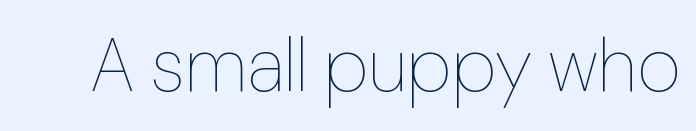
{"italic": "no", "bold": "no", "weight": "thin", "width": "normal", "stroke_contrast": "low", "x_height": "medium", "monospaced": "no", "underline": "no", "letter_spacing": "normal", "letter_spacing_em": 0.0, "glyph_px": 75}
